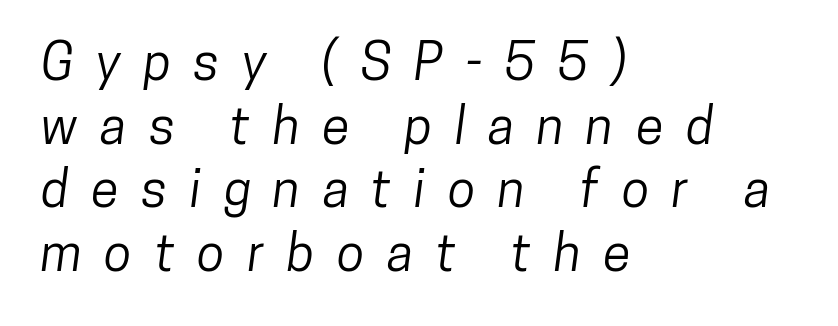
Q: Is the typeface a serif or a sans-serif typeface? A: Sans-serif.
Q: Is the text underlined? A: No.
Q: How is the paragraph aligned? A: Left-aligned.
Q: Is the spacing between letters normal or unusually wide? A: Unusually wide.
Q: Is the spacing between lines tight, normal or loose? A: Normal.
Q: Width (condensed, normal, or wide)? A: Condensed.
Q: Stroke contrast? A: Low.
Q: x-height? A: Medium.
Q: Monospaced? A: No.
